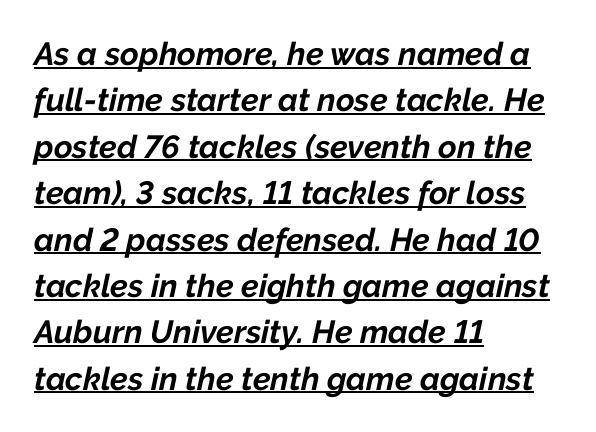
The image shows 32 px bold type, italic (leaning right); set left-aligned, normal line spacing (1.45x), normal letter spacing, underlined; low stroke contrast and a medium x-height.
